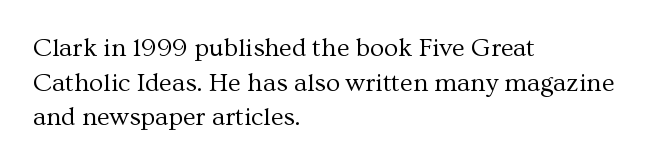
The image shows 26 px text type, upright; set left-aligned, normal line spacing (1.33x), normal letter spacing, not underlined.
